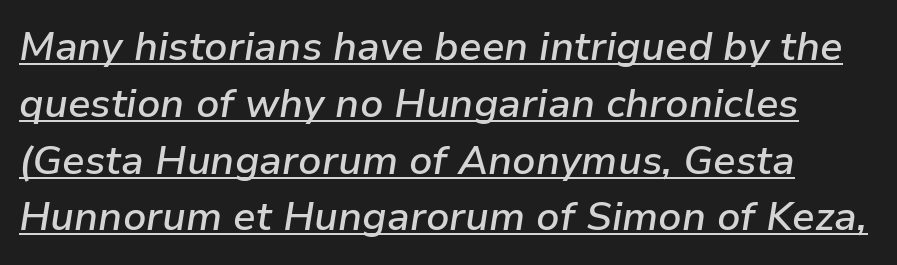
What's the leading like? Ordinary, nothing unusual. The sample's only ornament is a line tracing under the words. Default kerning and tracking; the words read as compact shapes. These lines are rendered in a variable-pitch font.
